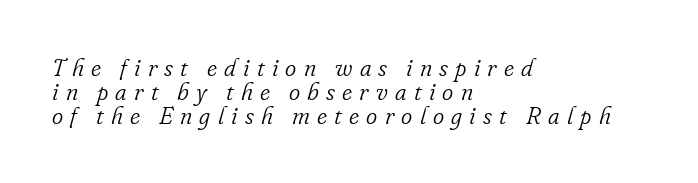
The image shows 24 px text type, italic (leaning right); set left-aligned, tight line spacing (0.99x), unusually wide letter spacing (+0.3 em), not underlined.
